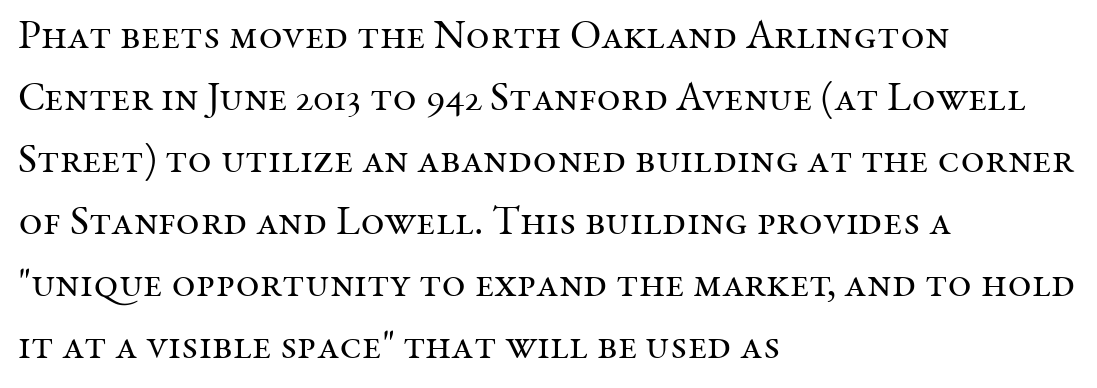
{"serif": "yes", "italic": "no", "bold": "no", "weight": "regular", "width": "normal", "stroke_contrast": "medium", "x_height": "medium", "monospaced": "no", "underline": "no", "align": "left", "line_spacing": "normal", "line_spacing_ratio": 1.51, "letter_spacing": "normal", "letter_spacing_em": 0.0, "glyph_px": 41}
